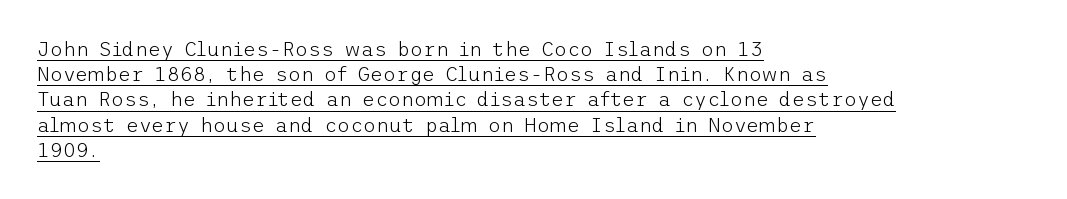
{"italic": "no", "bold": "no", "underline": "yes", "align": "left", "line_spacing": "normal", "line_spacing_ratio": 1.26, "letter_spacing": "normal", "letter_spacing_em": 0.0, "glyph_px": 20}
